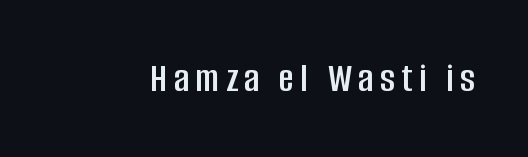
{"serif": "no", "italic": "no", "width": "condensed", "stroke_contrast": "low", "x_height": "large", "monospaced": "no", "underline": "no", "glyph_px": 42}
